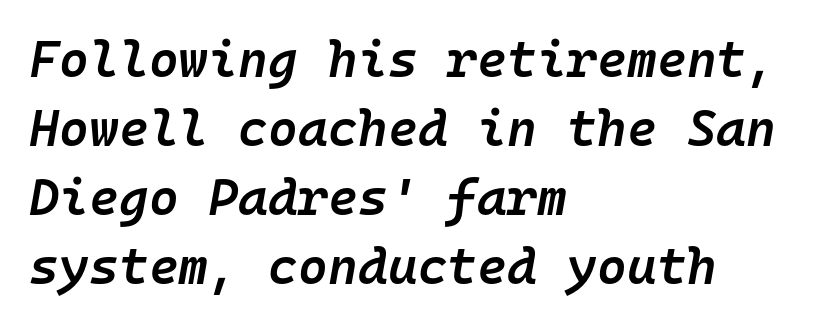
{"italic": "yes", "lean": "right", "slant_degrees": 10, "bold": "semi", "weight": "semibold", "width": "normal", "stroke_contrast": "low", "x_height": "medium", "monospaced": "yes", "underline": "no", "align": "left", "line_spacing": "normal", "line_spacing_ratio": 1.35, "letter_spacing": "normal", "letter_spacing_em": 0.0, "glyph_px": 51}
